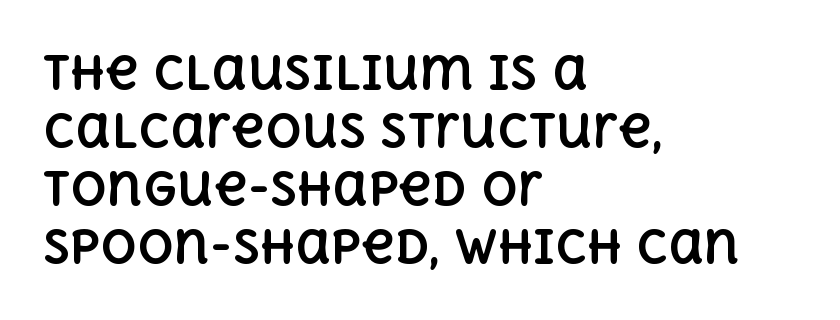
Nope, not italic — everything's standing straight. The rendering keeps characters at their native spacing. Clear beneath every line of the passage. A full-strength bold gives these letters their thick strokes. This sample has the flowing, uneven cadence of proportional lettering. The ragged edge is on the right, which tells us the setting is flush left.
